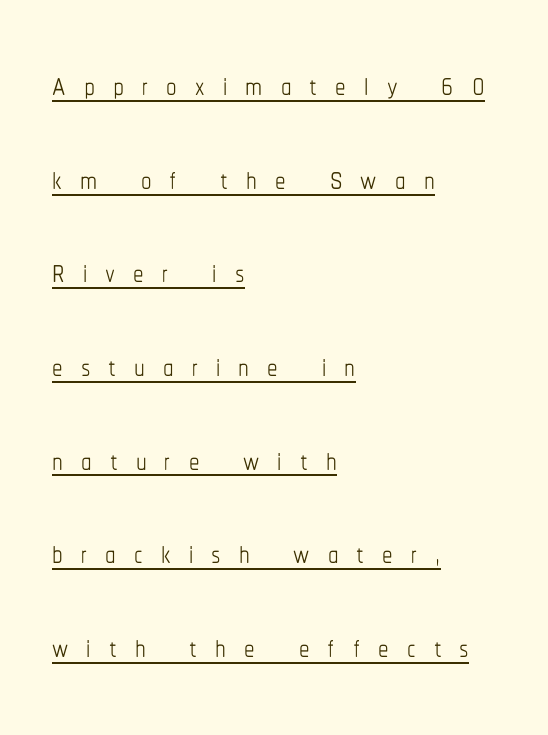
Compared with typical paragraphs, the rows here are farther apart. Each letter keeps its own natural width here, so spacing adapts to shape. On a weight scale, this lands at 450 or below. The tracking jumps out immediately: characters are airy and widely separated. Does the copy run flush right? No — it runs flush left. You can tell it's not italic because the verticals are truly vertical.
